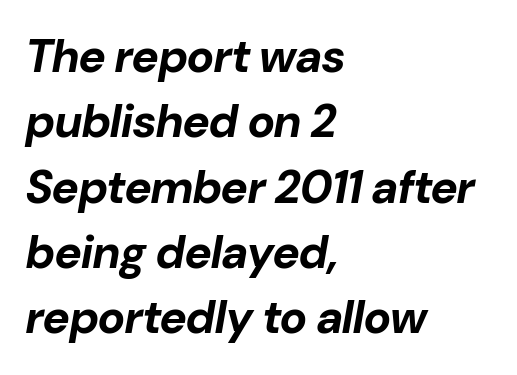
Q: Is the text bold? A: Yes.
Q: Is the text italic (slanted)? A: Yes, it leans right by about 10 degrees.
Q: Is the text underlined? A: No.
Q: How is the paragraph aligned? A: Left-aligned.
Q: Is the spacing between letters normal or unusually wide? A: Normal.
Q: Is the spacing between lines tight, normal or loose? A: Normal.
Q: Width (condensed, normal, or wide)? A: Normal.
Q: Stroke contrast? A: Low.
Q: x-height? A: Medium.
Q: Monospaced? A: No.
